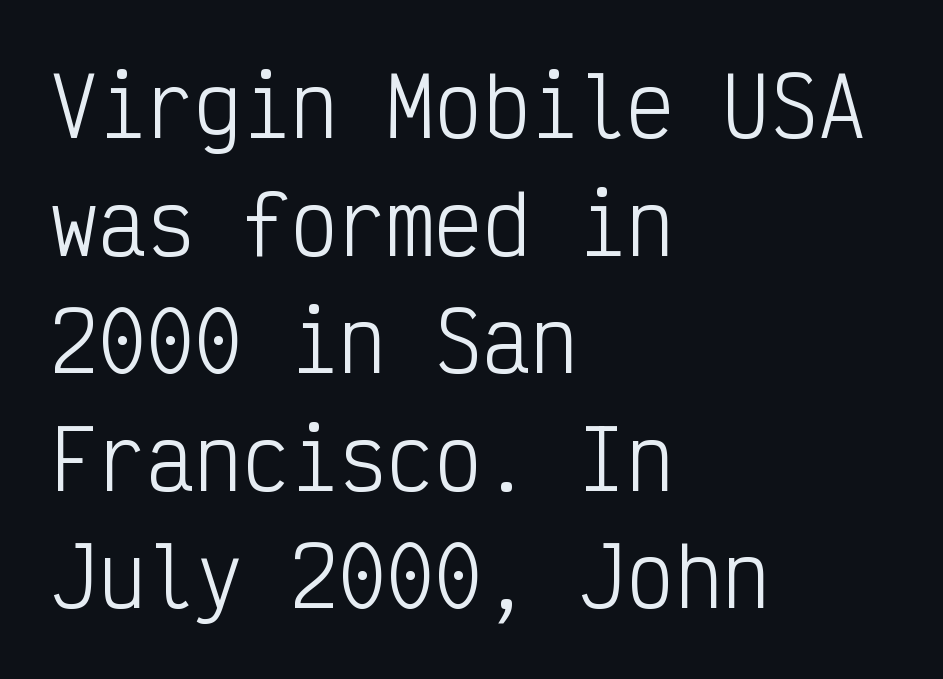
Q: Is the text bold? A: No.
Q: Is the text italic (slanted)? A: No, it is upright.
Q: Is the typeface a serif or a sans-serif typeface? A: Sans-serif.
Q: Is the text underlined? A: No.
Q: How is the paragraph aligned? A: Left-aligned.
Q: Is the spacing between letters normal or unusually wide? A: Normal.
Q: Is the spacing between lines tight, normal or loose? A: Normal.
Q: Width (condensed, normal, or wide)? A: Condensed.
Q: Stroke contrast? A: Low.
Q: x-height? A: Medium.
Q: Monospaced? A: Yes.
